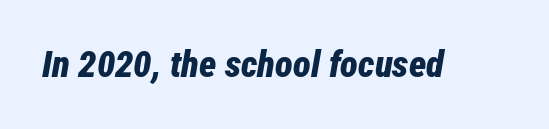
{"italic": "yes", "lean": "right", "slant_degrees": 12, "bold": "yes", "weight": "bold", "width": "condensed", "stroke_contrast": "low", "x_height": "medium", "monospaced": "no", "underline": "no", "letter_spacing": "normal", "letter_spacing_em": 0.0, "glyph_px": 37}
